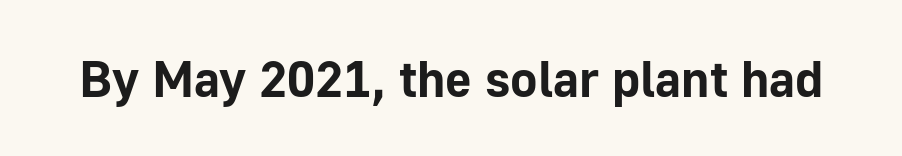
Q: Is the text bold? A: Yes.
Q: Is the text italic (slanted)? A: No, it is upright.
Q: Is the typeface a serif or a sans-serif typeface? A: Sans-serif.
Q: Is the text underlined? A: No.
Q: Is the spacing between letters normal or unusually wide? A: Normal.
Q: Width (condensed, normal, or wide)? A: Normal.
Q: Stroke contrast? A: Low.
Q: x-height? A: Medium.
Q: Monospaced? A: No.
